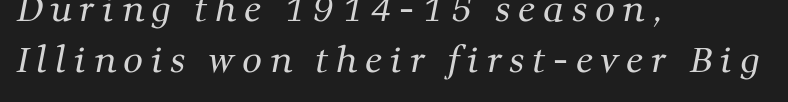
Q: Is the text bold? A: No.
Q: Is the typeface a serif or a sans-serif typeface? A: Serif.
Q: Is the text underlined? A: No.
Q: How is the paragraph aligned? A: Left-aligned.
Q: Is the spacing between letters normal or unusually wide? A: Unusually wide.
Q: Is the spacing between lines tight, normal or loose? A: Normal.
Q: Width (condensed, normal, or wide)? A: Normal.
Q: Stroke contrast? A: Medium.
Q: x-height? A: Medium.
Q: Monospaced? A: No.
